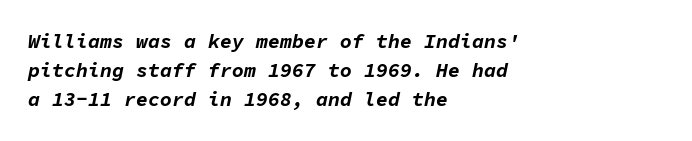
The image shows 20 px bold type, italic (leaning right); set left-aligned, normal line spacing (1.46x), normal letter spacing, not underlined.
